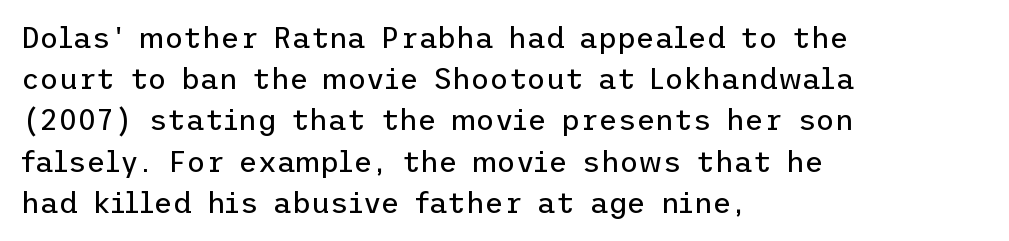
{"serif": "no", "italic": "no", "bold": "no", "weight": "regular", "width": "normal", "stroke_contrast": "low", "x_height": "medium", "underline": "no", "align": "left", "line_spacing": "normal", "line_spacing_ratio": 1.42, "letter_spacing": "normal", "letter_spacing_em": 0.0, "glyph_px": 29}
